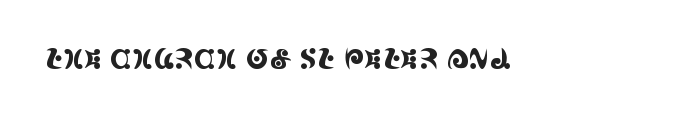
The image shows 28 px condensed serif type, upright; set normal letter spacing, not underlined; a large x-height.
